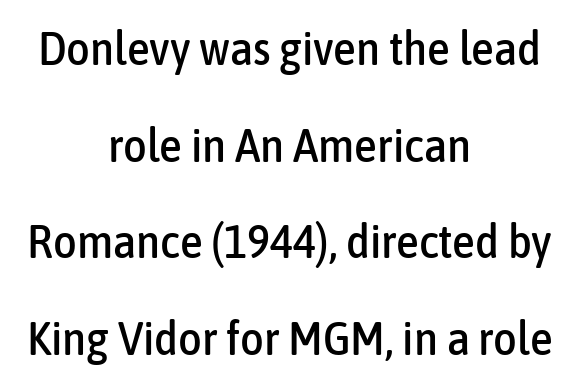
The image shows 46 px condensed sans-serif type, upright; set centered, loose line spacing (2.1x), normal letter spacing, not underlined; low stroke contrast and a medium x-height.
